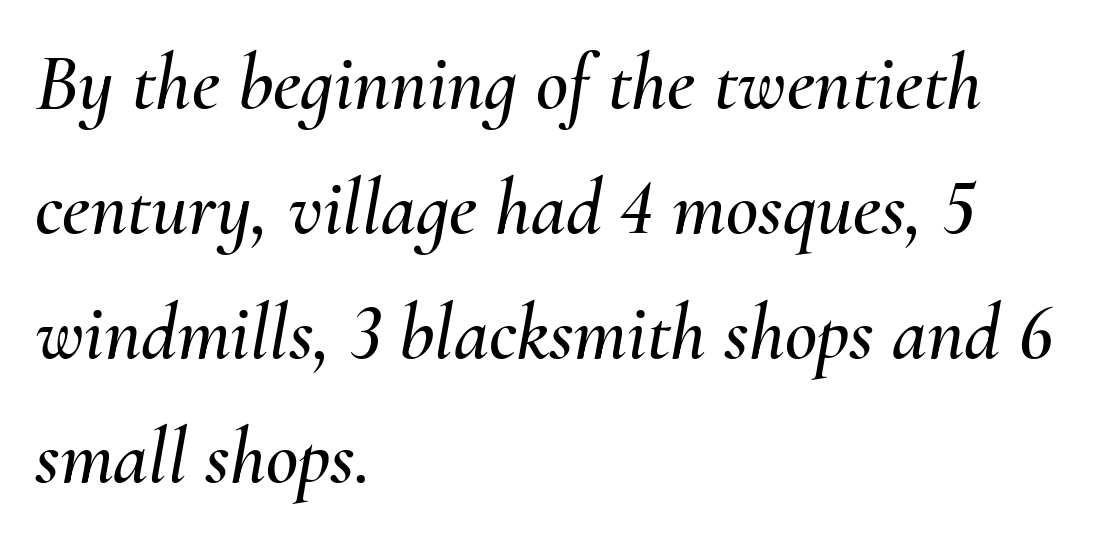
Compared with ordinary roman type, these characters are visibly tilted. The strip under each line holds only bare page. Looks like regular typesetting: each glyph gets only the width it needs. The rag falls on the right side of this text block.
